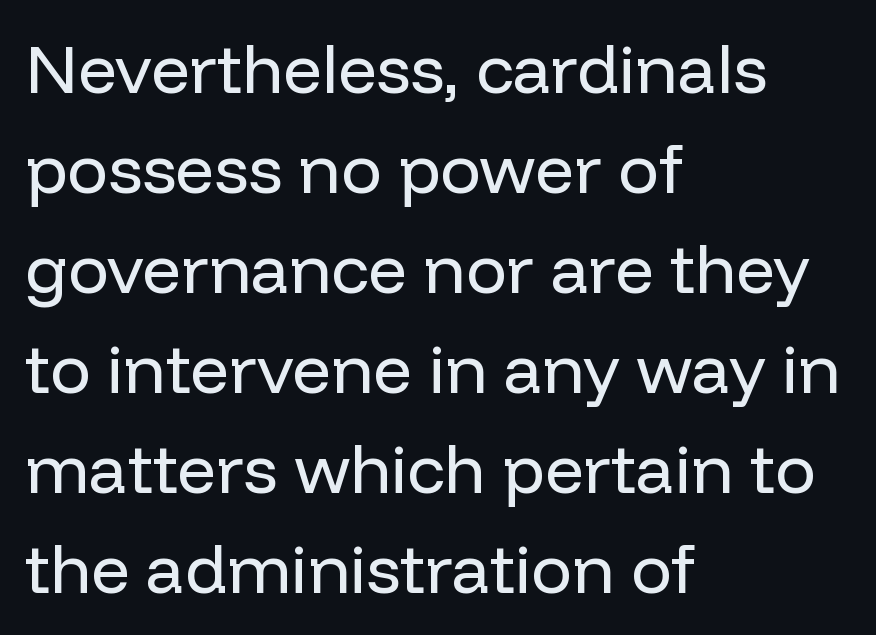
If you drew a ruler down the left edge, every line would touch it. Nope, not italic — everything's standing straight. Weight class: somewhere from thin through regular. Only glyphs here, with clear space below each row. Nothing unusual about the tracking: characters are spaced as the font intends.
